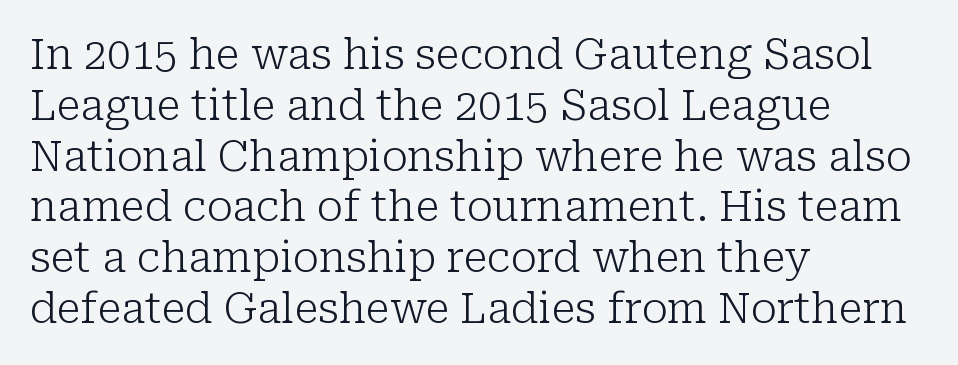
Q: Is the text bold? A: No.
Q: Is the text italic (slanted)? A: No, it is upright.
Q: Is the typeface a serif or a sans-serif typeface? A: Serif.
Q: Is the text underlined? A: No.
Q: How is the paragraph aligned? A: Left-aligned.
Q: Is the spacing between letters normal or unusually wide? A: Normal.
Q: Width (condensed, normal, or wide)? A: Normal.
Q: Stroke contrast? A: Low.
Q: x-height? A: Medium.
Q: Monospaced? A: No.
